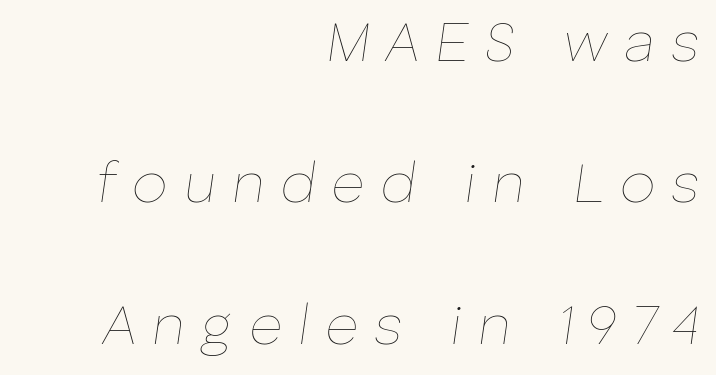
{"italic": "yes", "lean": "right", "slant_degrees": 8, "bold": "no", "weight": "thin", "width": "normal", "stroke_contrast": "low", "x_height": "medium", "monospaced": "no", "underline": "no", "align": "right", "line_spacing": "loose", "line_spacing_ratio": 2.48, "letter_spacing": "wide", "letter_spacing_em": 0.28, "glyph_px": 57}
